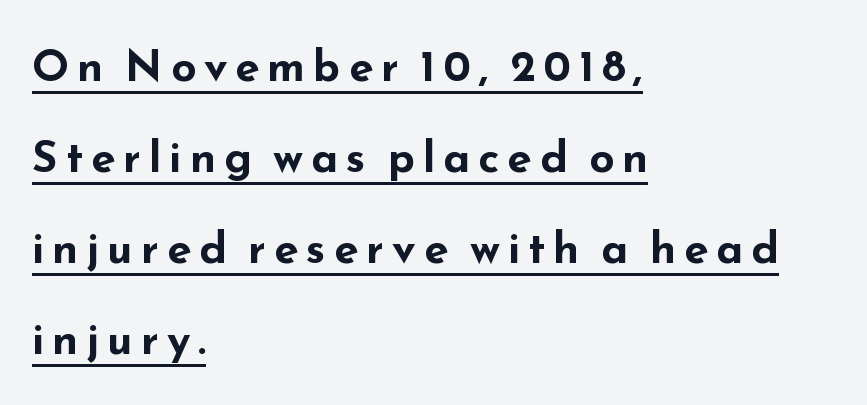
{"serif": "no", "italic": "no", "bold": "yes", "weight": "bold", "width": "wide", "stroke_contrast": "low", "x_height": "small", "monospaced": "no", "underline": "yes", "align": "left", "line_spacing": "loose", "line_spacing_ratio": 2.07, "glyph_px": 44}
